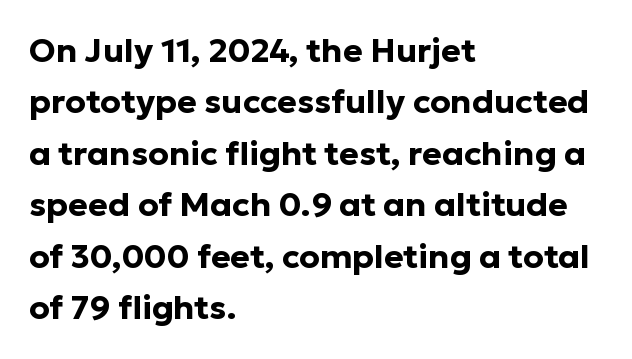
The specimen reads as upright at a glance. You can tell from the bare stems that sans-serif type was used. Successive baselines arrive at the customary interval. Words float on clear page, feet unadorned.
